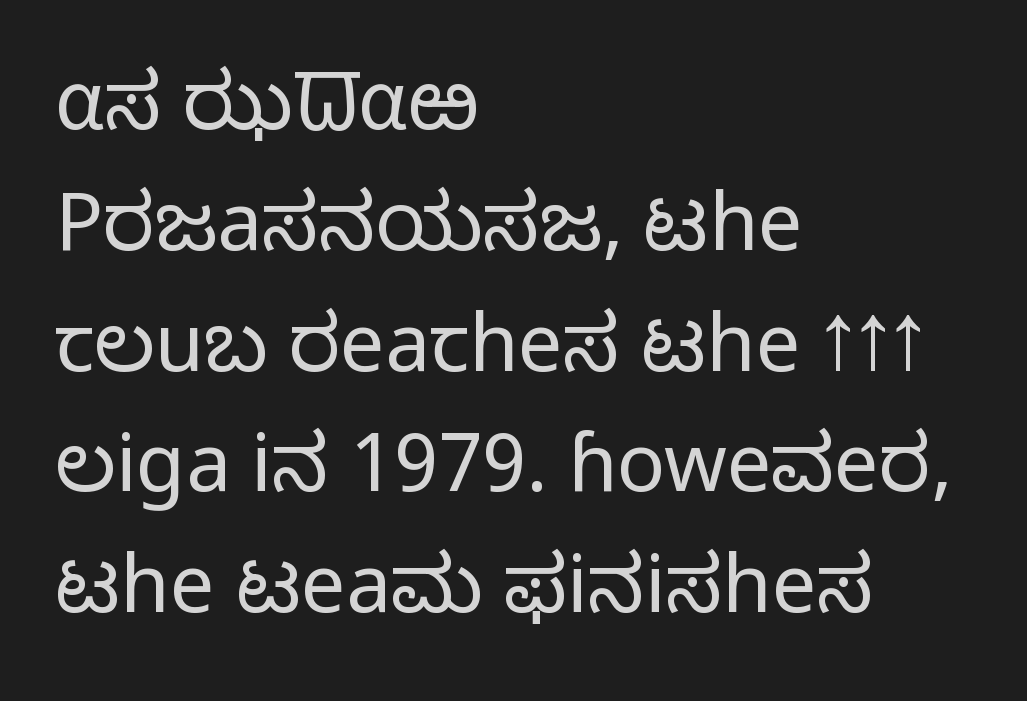
The image shows 80 px light sans-serif type, upright; set left-aligned, normal line spacing (1.51x), normal letter spacing, not underlined; low stroke contrast and a medium x-height.
